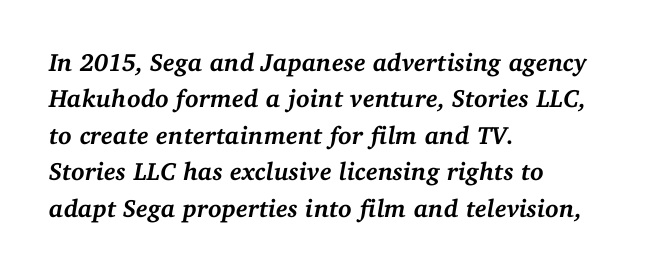
Is the block centered? No — it sits flush against the left margin. Heft: maximum for text — a bold. The letterforms sit shoulder to shoulder at normal distance. Summary of vertical rhythm: regular, with standard interline spacing. The space beneath each line is pristine and unruled.
